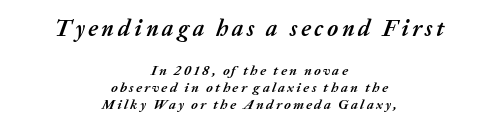
Q: Is the text bold? A: Yes.
Q: Is the text italic (slanted)? A: Yes, it leans right by about 20 degrees.
Q: Is the text underlined? A: No.
Q: How is the paragraph aligned? A: Centered.
Q: Which block of text is set in a larger size, the first (top) or the second (bottom)? A: The first (top) one.
